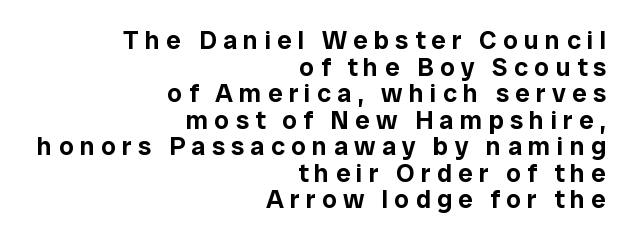
A flush-right, rag-left setting is used for this passage. Upright lettering throughout. The passage shown has open, widely tracked lettering throughout. Each new line begins almost immediately beneath the previous one. Rule under the text: the space is simply empty.
